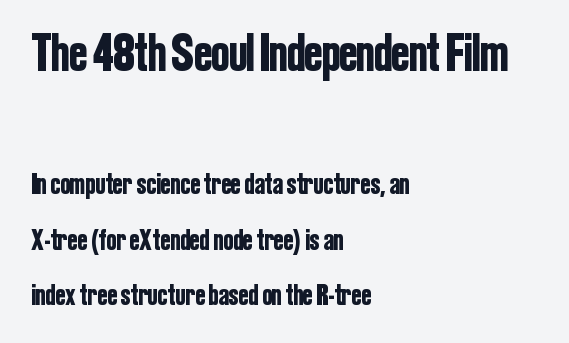
The image shows 53 px condensed sans-serif type, upright; set left-aligned, line spacing 1.85x, normal letter spacing, not underlined; the first (top) block is 1.77x larger; low stroke contrast and a medium x-height.
